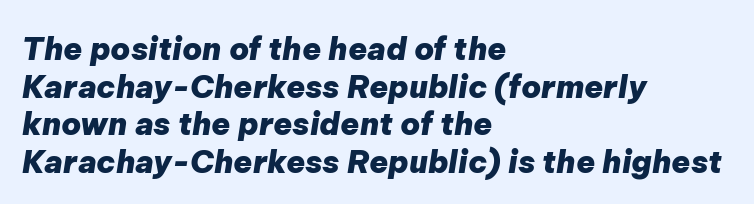
Note the varied advance widths — an 'i' is clearly narrower than an 'm'. Emphasis by weight is at full strength: bold. Students, note that the glyphs here touch the page at normal intervals. The baseline area is clear. Notice how the passage keeps a crisp vertical edge on the left only. Observe the lean: these are italic letterforms.
